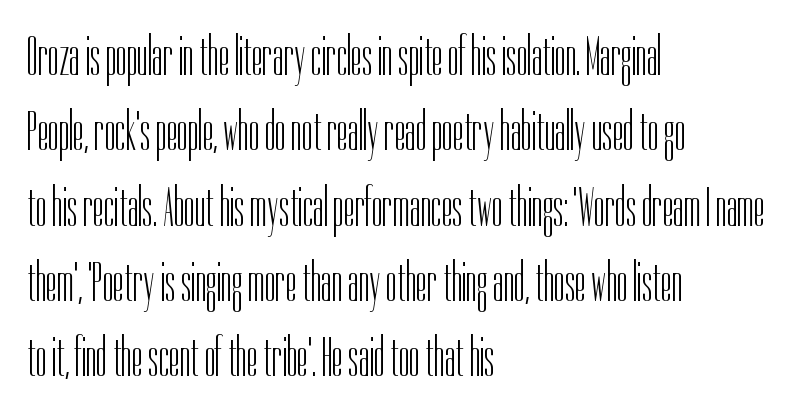
A sans-serif font was chosen for this passage. Evenly set lines give the paragraph a standard silhouette. Does the copy run flush right? No — it runs flush left. The letters stand straight up with perfectly vertical stems. The typeface has the unassuming heft of standard copy or less. Character widths vary here, with narrow letters taking less room than wide ones.
